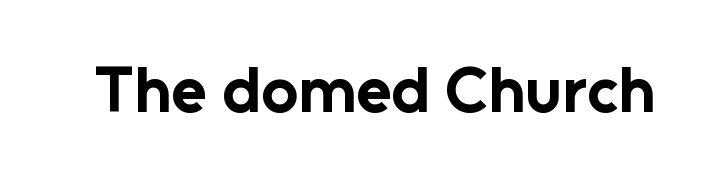
Standard letterfit; no display-style spreading of the glyphs. Character widths vary here, with narrow letters taking less room than wide ones. Emphasis by weight is at full strength: bold. The glyphs are unaccompanied by any horizontal stroke below them. Vertical strokes here are truly vertical. The font family rendered here belongs to the sans-serif group.
